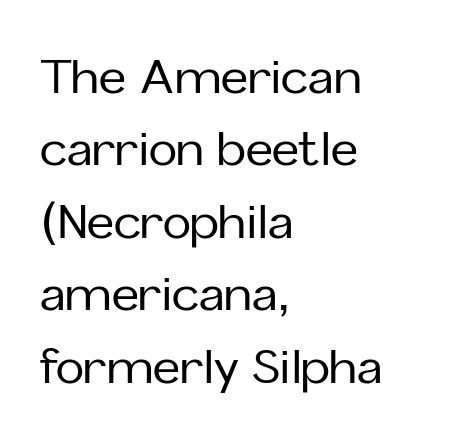
Q: Is the text italic (slanted)? A: No, it is upright.
Q: Is the typeface a serif or a sans-serif typeface? A: Sans-serif.
Q: Is the text underlined? A: No.
Q: How is the paragraph aligned? A: Left-aligned.
Q: Is the spacing between letters normal or unusually wide? A: Normal.
Q: Is the spacing between lines tight, normal or loose? A: Normal.
Q: Width (condensed, normal, or wide)? A: Normal.
Q: Stroke contrast? A: Low.
Q: x-height? A: Medium.
Q: Monospaced? A: No.
